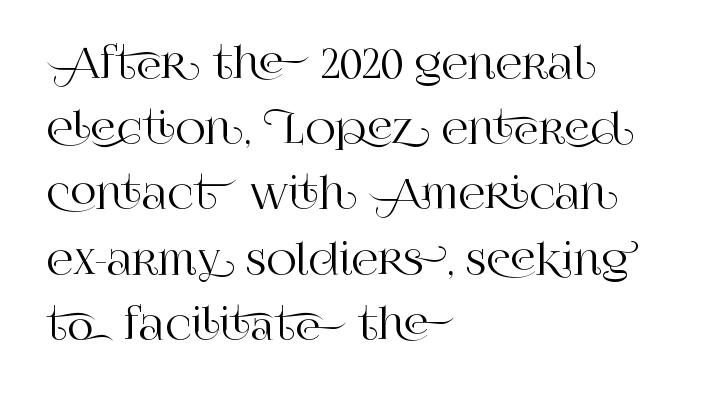
Q: Is the text italic (slanted)? A: No, it is upright.
Q: Is the typeface a serif or a sans-serif typeface? A: Serif.
Q: Is the text underlined? A: No.
Q: How is the paragraph aligned? A: Left-aligned.
Q: Is the spacing between letters normal or unusually wide? A: Normal.
Q: Is the spacing between lines tight, normal or loose? A: Normal.
Q: Width (condensed, normal, or wide)? A: Normal.
Q: Stroke contrast? A: High.
Q: x-height? A: Large.
Q: Monospaced? A: No.
